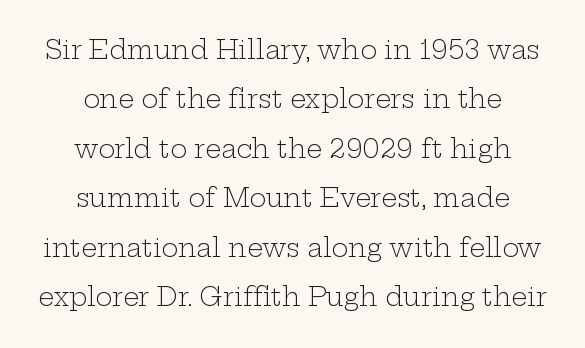
Baseline-to-baseline distance is far greater than the letter height. Compared with a flush-left layout, this one balances lines on the center instead. Default kerning and tracking; the words read as compact shapes. No extra ink here — the face is not bold. Beneath every word, the page is bare.
